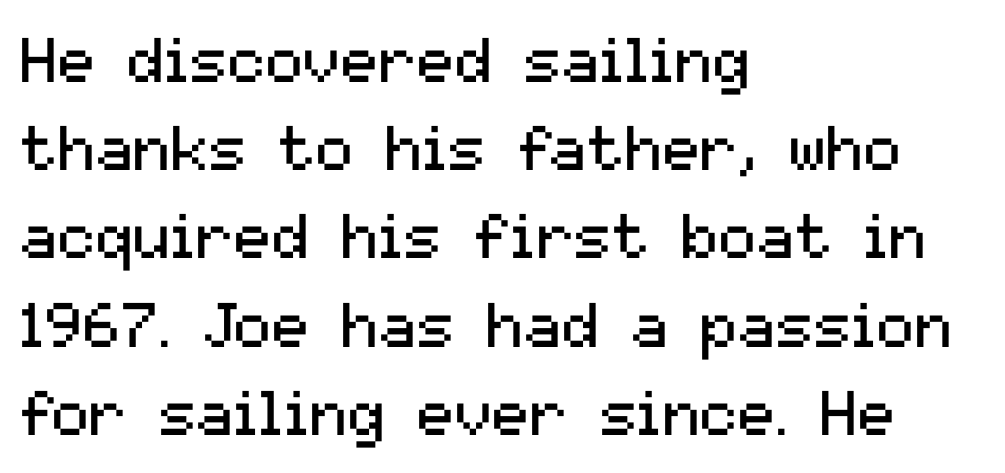
The image shows 63 px regular-weight sans-serif type, upright; set left-aligned, normal line spacing (1.4x), normal letter spacing, not underlined; medium stroke contrast and a medium x-height.
